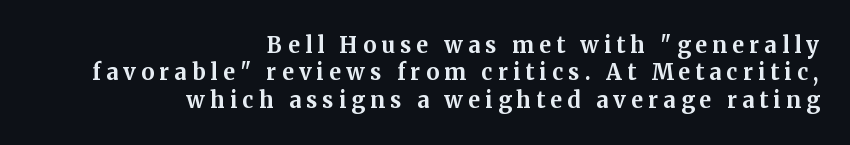
The area under the type is left untouched. Summary of weight: heavy, a full bold. Leading: standard. These lines are set flush right with a ragged left edge. Students, note that the glyphs here are deliberately spaced far apart.
